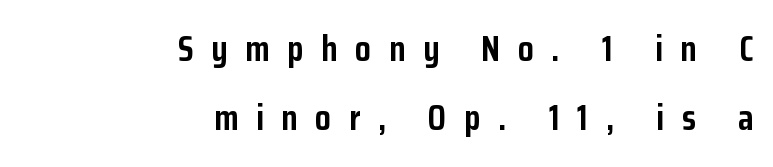
Q: Is the text bold? A: Yes.
Q: Is the text italic (slanted)? A: No, it is upright.
Q: Is the typeface a serif or a sans-serif typeface? A: Sans-serif.
Q: Is the text underlined? A: No.
Q: How is the paragraph aligned? A: Right-aligned.
Q: Is the spacing between letters normal or unusually wide? A: Unusually wide.
Q: Is the spacing between lines tight, normal or loose? A: Loose.
Q: Width (condensed, normal, or wide)? A: Condensed.
Q: Stroke contrast? A: Low.
Q: x-height? A: Medium.
Q: Monospaced? A: No.
